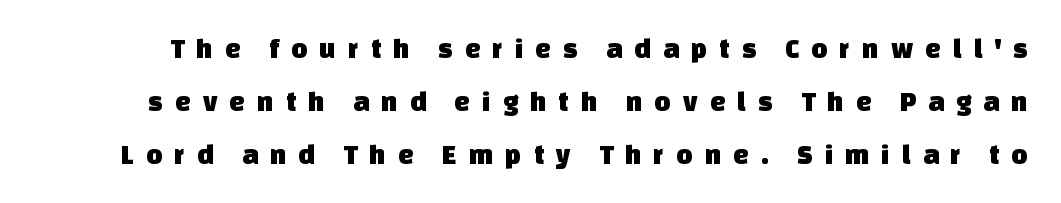
{"serif": "no", "width": "normal", "stroke_contrast": "low", "x_height": "large", "monospaced": "no", "underline": "no", "line_spacing_ratio": 1.89, "letter_spacing": "wide", "letter_spacing_em": 0.43, "glyph_px": 28}
